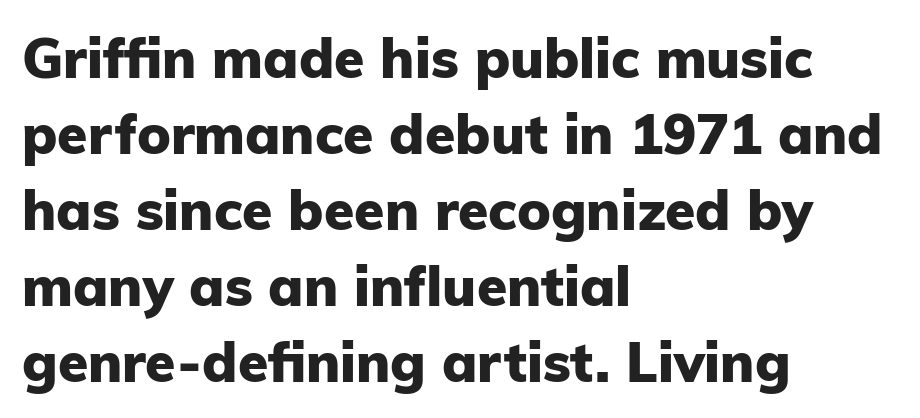
Summary of vertical rhythm: regular, with standard interline spacing. A roman cut, with each character standing at attention. Nobody drew a line under any word here. Think of a printed novel: that variable character pitch is what you see here. Serif or sans? Sans — the stroke terminals are bare.
